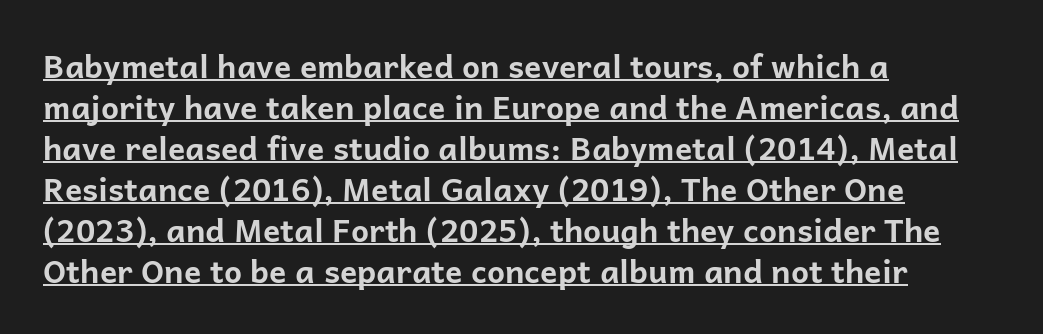
Q: Is the text bold? A: Yes.
Q: Is the text italic (slanted)? A: No, it is upright.
Q: Is the typeface a serif or a sans-serif typeface? A: Sans-serif.
Q: Is the text underlined? A: Yes.
Q: How is the paragraph aligned? A: Left-aligned.
Q: Is the spacing between letters normal or unusually wide? A: Normal.
Q: Is the spacing between lines tight, normal or loose? A: Normal.
Q: Width (condensed, normal, or wide)? A: Normal.
Q: Stroke contrast? A: Low.
Q: x-height? A: Medium.
Q: Monospaced? A: No.
